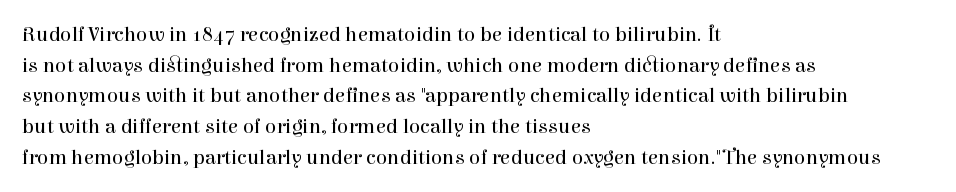
{"italic": "no", "bold": "no", "underline": "no", "align": "left", "line_spacing": "normal", "line_spacing_ratio": 1.46, "letter_spacing": "normal", "letter_spacing_em": 0.0, "glyph_px": 21}
